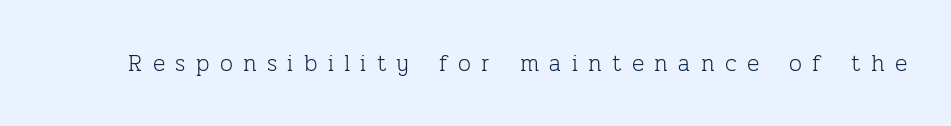
Q: Is the text bold? A: No.
Q: Is the text italic (slanted)? A: No, it is upright.
Q: Is the text underlined? A: No.
Q: Is the spacing between letters normal or unusually wide? A: Unusually wide.
